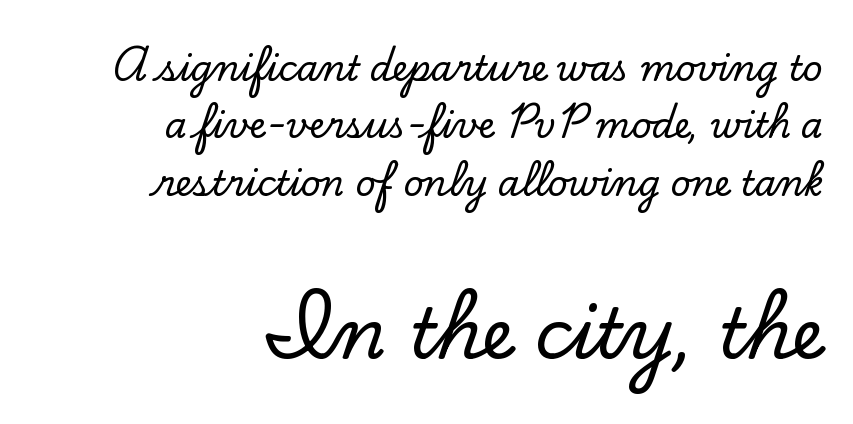
The image shows 70 px serif type; set right-aligned, normal line spacing (1.64x), normal letter spacing, not underlined; the second (bottom) block is 2.0x larger; low stroke contrast and a small x-height.
